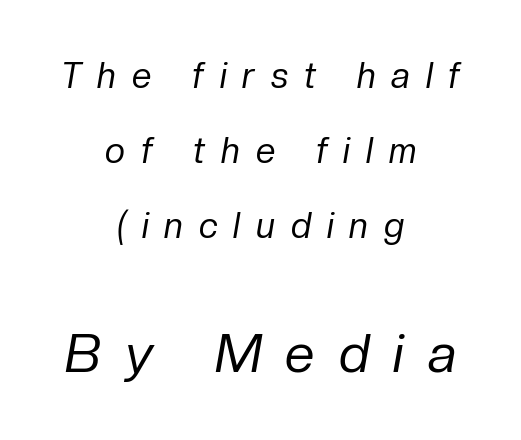
Clear beneath every line of the passage. The cut favours lightness, reaching ordinary text weight at its darkest. Looks like regular typesetting: each glyph gets only the width it needs. Leading is clearly above the norm, producing a sparse column. Short and long lines alike share a common midpoint.
